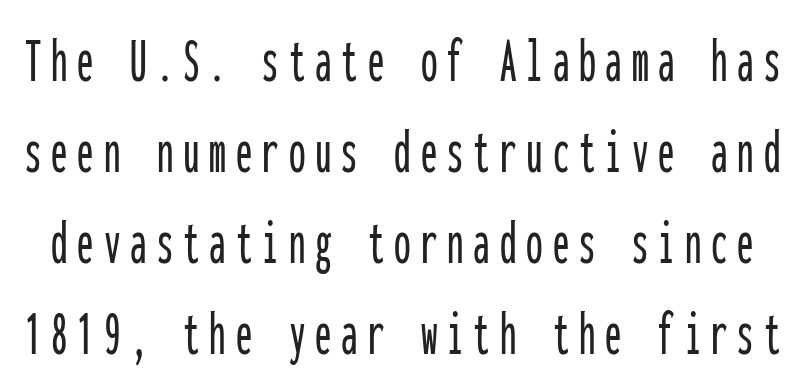
The leading is moderate, giving the passage an even texture. The words here are not underlined. The passage shown is typeset with a sans-serif family. Posture: vertical. You could count columns in this text — the font is strictly monospaced.
